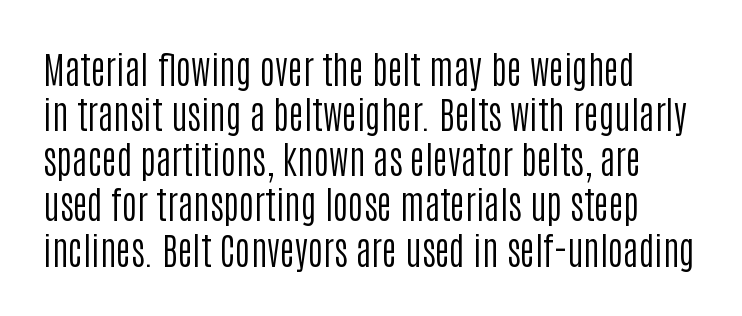
The image shows 37 px regular-weight, condensed sans-serif type, upright; set line spacing 1.22x, normal letter spacing, not underlined; low stroke contrast and a large x-height.
